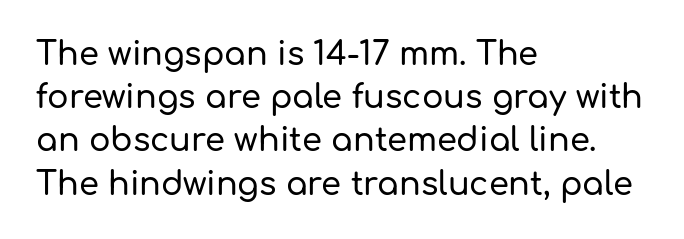
The image shows 32 px sans-serif type, upright; set left-aligned, normal line spacing (1.35x), normal letter spacing, not underlined; low stroke contrast and a medium x-height.
